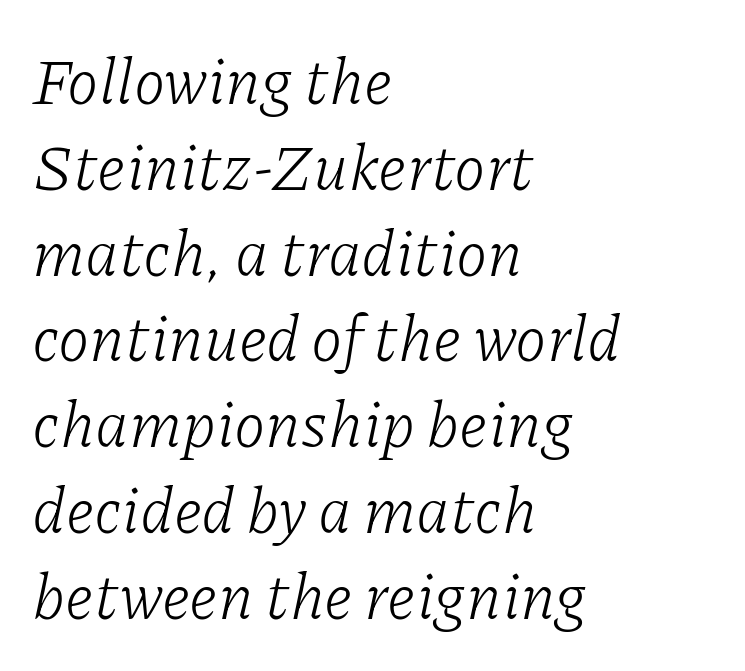
Q: Is the text bold? A: No.
Q: Is the text italic (slanted)? A: Yes, it leans right by about 11 degrees.
Q: Is the typeface a serif or a sans-serif typeface? A: Serif.
Q: Is the text underlined? A: No.
Q: How is the paragraph aligned? A: Left-aligned.
Q: Is the spacing between letters normal or unusually wide? A: Normal.
Q: Is the spacing between lines tight, normal or loose? A: Normal.
Q: Width (condensed, normal, or wide)? A: Normal.
Q: Stroke contrast? A: Low.
Q: x-height? A: Medium.
Q: Monospaced? A: No.
